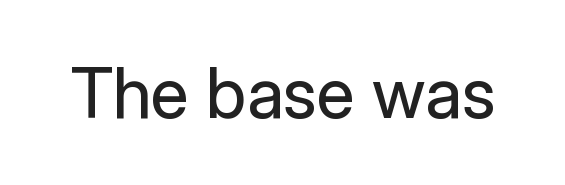
Vertical stems look standard width or narrower in stroke. The glyphs are unaccompanied by any horizontal stroke below them. Unlike italic type, these characters show no tilt at all. Honestly, the letter spacing is just normal — you wouldn't notice it. Varying glyph widths throughout — classic text-font behaviour.
